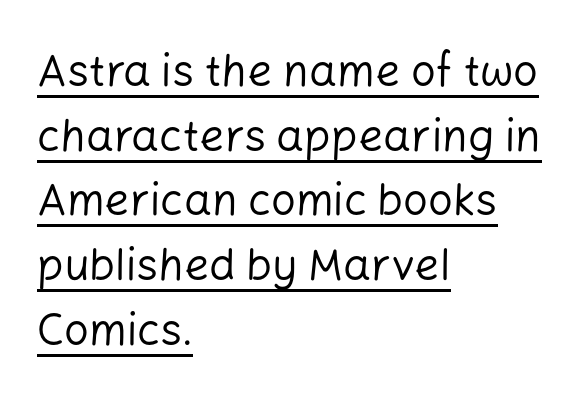
The image shows 44 px regular-weight sans-serif type, upright; set left-aligned, normal line spacing (1.47x), normal letter spacing, underlined; low stroke contrast and a medium x-height.
